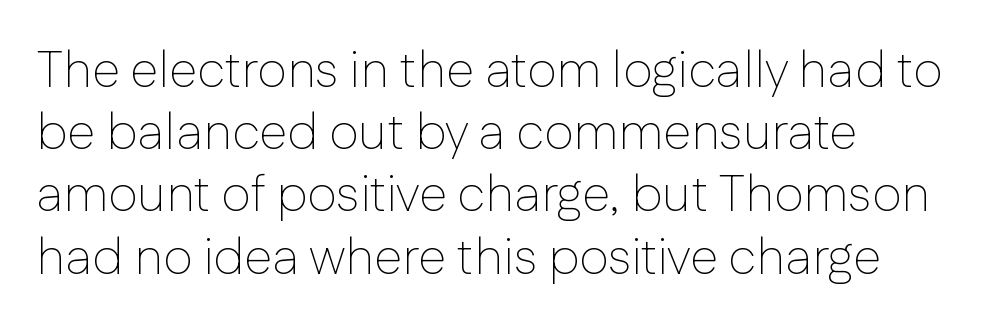
Does the lettering tilt? It doesn't — this is upright. The face used here is proportionally spaced, like ordinary book or web type. Has an underline been added? It has not. Does the copy run flush right? No — it runs flush left.
